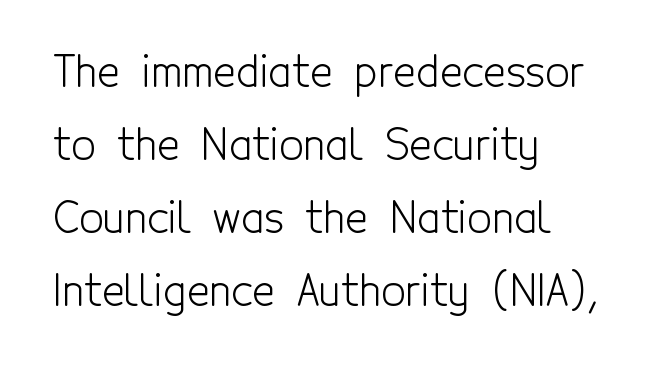
{"serif": "no", "italic": "no", "bold": "no", "weight": "light", "width": "condensed", "x_height": "medium", "monospaced": "no", "underline": "no", "align": "left", "line_spacing": "normal", "line_spacing_ratio": 1.7, "letter_spacing": "normal", "letter_spacing_em": 0.0, "glyph_px": 43}
